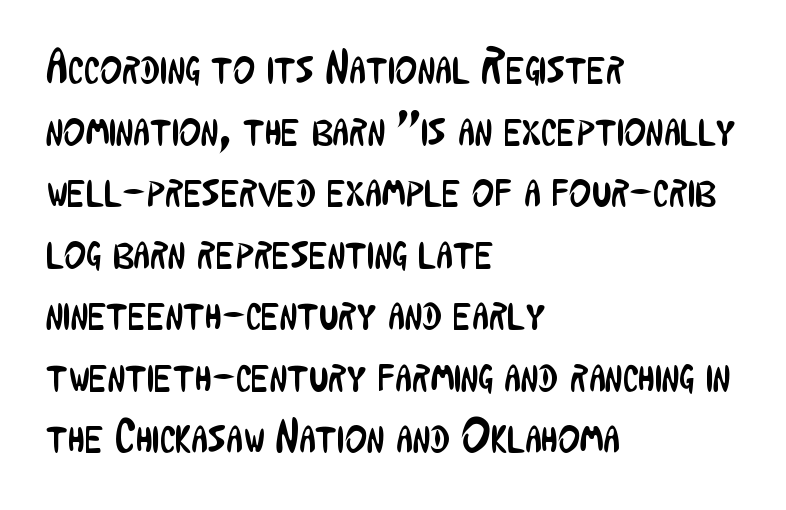
Weight: not bold — regular or lighter. Check where the strokes stop: nothing finishes them off — pure sans. Unlike italic type, these characters show no tilt at all. This rendering leaves character spacing at its baseline value. Letters rest on an invisible, unmarked baseline. The rendering anchors every line to the left-hand side.
